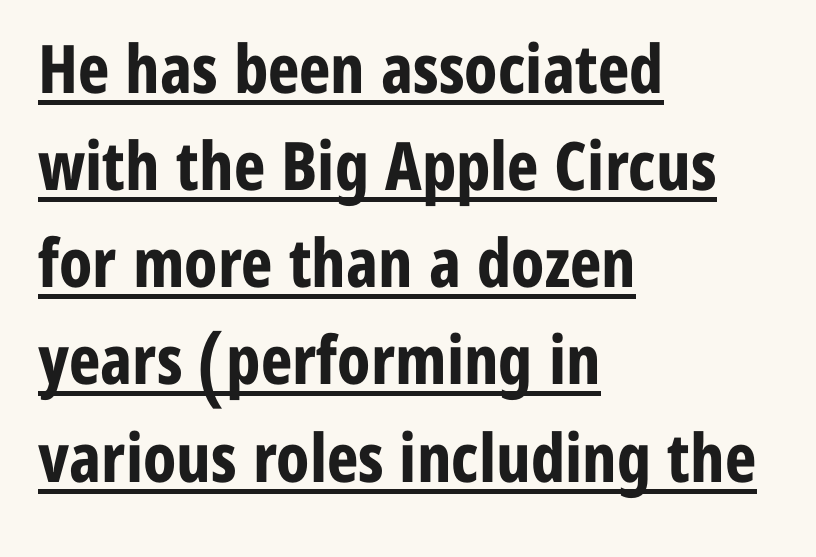
Varying glyph widths throughout — classic text-font behaviour. Reading down the column, the eye jumps a familiar distance to each next line. Does the type have serifs? No, each stem ends abruptly. How heavy is the stroke? Heavy — this is a bold. The typesetter chose a ragged-right arrangement here. Between one letter and the next there's only the usual sliver of space.
